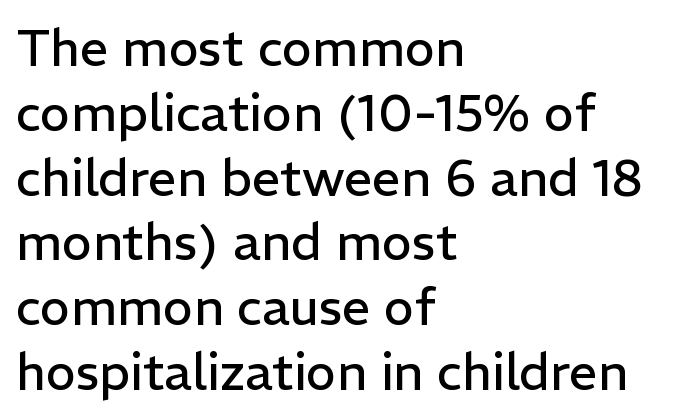
The image shows 51 px regular-weight sans-serif type, upright; set left-aligned, normal line spacing (1.27x), normal letter spacing, not underlined; low stroke contrast and a medium x-height.
